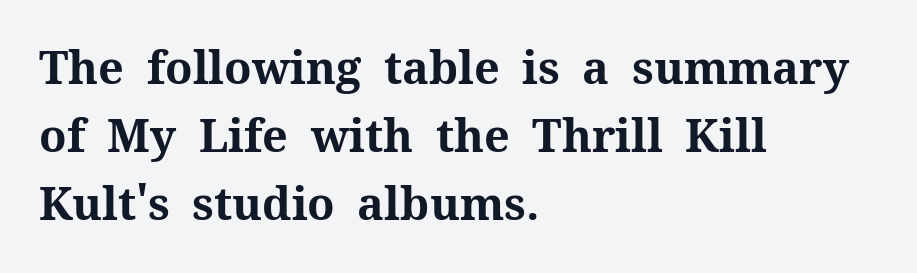
The image shows 45 px bold serif type, upright; set left-aligned, normal line spacing (1.51x), normal letter spacing, not underlined; medium stroke contrast and a medium x-height.
